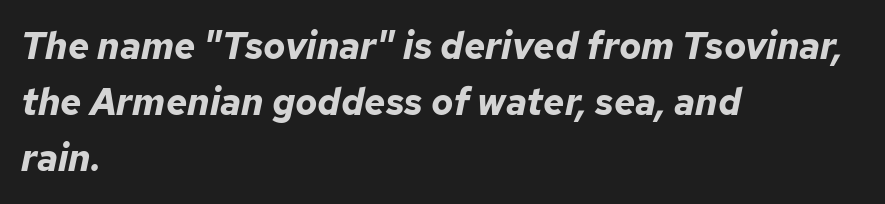
Summary of vertical rhythm: regular, with standard interline spacing. Italic? Definitely — the glyphs are oblique. These lines keep a tight, regular rhythm from letter to letter. The lines in this sample share a left origin and differ only in where they stop. Plain, unruled lines of type.
